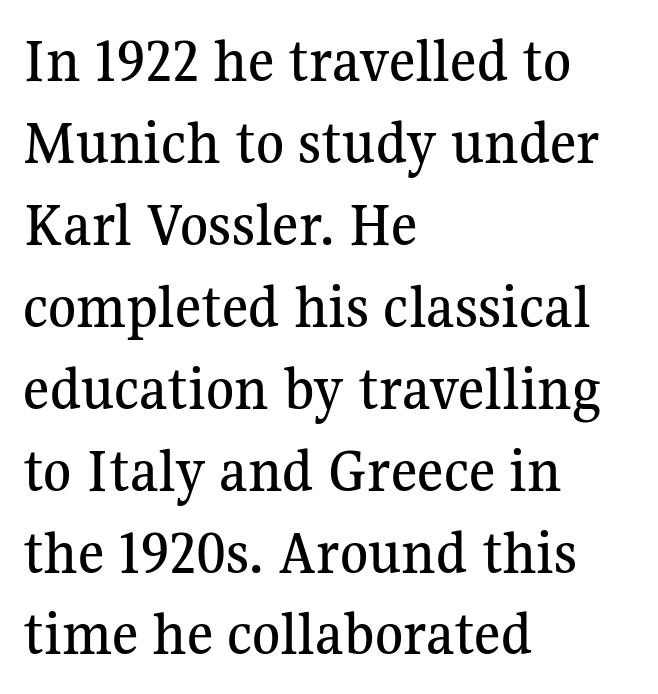
The image shows 64 px serif type, upright; set left-aligned, normal line spacing (1.28x), normal letter spacing, not underlined; medium stroke contrast and a medium x-height.
